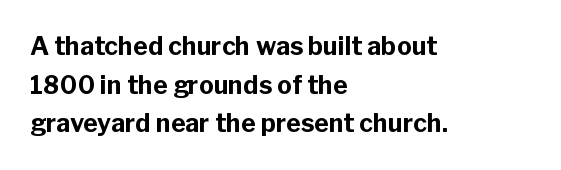
{"italic": "no", "bold": "yes", "underline": "no", "align": "left", "line_spacing": "normal", "line_spacing_ratio": 1.55, "letter_spacing": "normal", "letter_spacing_em": 0.0, "glyph_px": 25}
